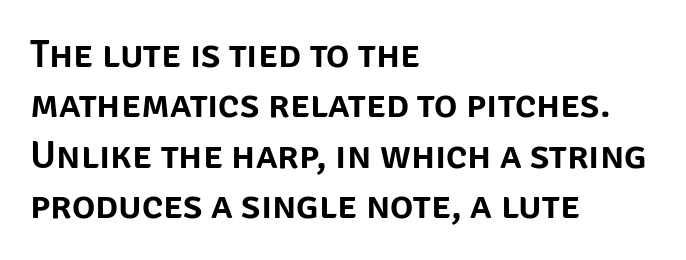
Q: Is the text italic (slanted)? A: No, it is upright.
Q: Is the typeface a serif or a sans-serif typeface? A: Sans-serif.
Q: Is the text underlined? A: No.
Q: How is the paragraph aligned? A: Left-aligned.
Q: Is the spacing between letters normal or unusually wide? A: Normal.
Q: Is the spacing between lines tight, normal or loose? A: Normal.
Q: Width (condensed, normal, or wide)? A: Normal.
Q: Stroke contrast? A: Low.
Q: x-height? A: Large.
Q: Monospaced? A: No.
